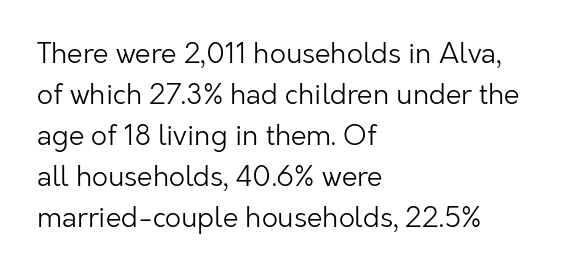
{"serif": "no", "italic": "no", "bold": "no", "weight": "light", "width": "normal", "stroke_contrast": "low", "x_height": "medium", "monospaced": "no", "underline": "no", "align": "left", "line_spacing": "normal", "line_spacing_ratio": 1.46, "letter_spacing": "normal", "letter_spacing_em": 0.0, "glyph_px": 28}
